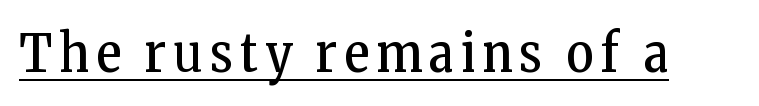
{"serif": "yes", "italic": "no", "bold": "no", "weight": "regular", "width": "condensed", "stroke_contrast": "low", "x_height": "medium", "monospaced": "no", "underline": "yes", "glyph_px": 53}
